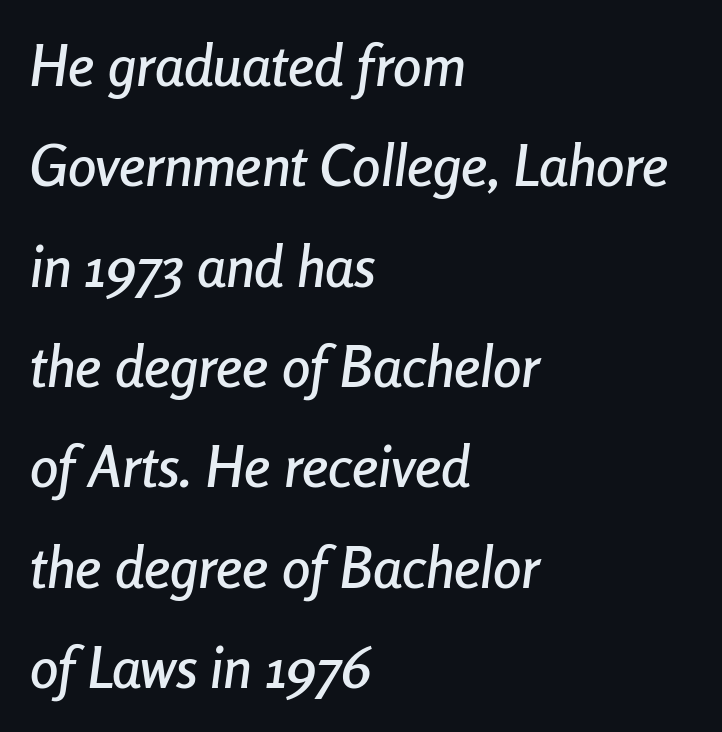
The image shows 57 px condensed type, italic (leaning right); set left-aligned, line spacing 1.76x, normal letter spacing, not underlined; low stroke contrast and a medium x-height.
